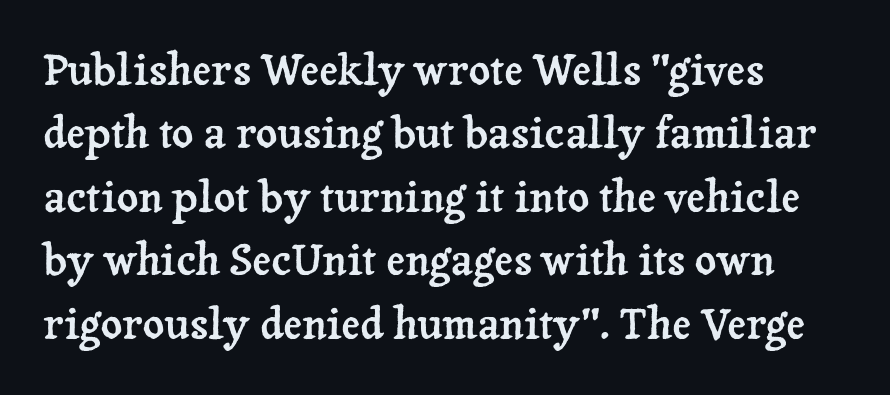
The image shows 42 px serif type, upright; set left-aligned, normal line spacing (1.51x), normal letter spacing, not underlined; low stroke contrast and a medium x-height.
